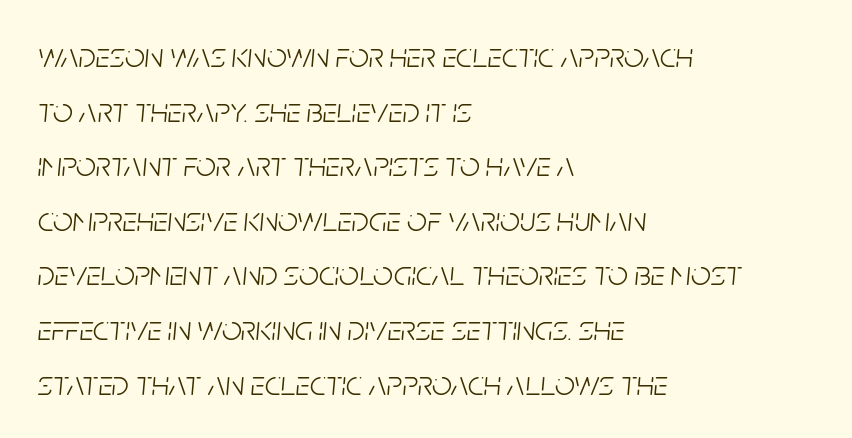
The image shows 35 px light, condensed type, italic (leaning right); set left-aligned, normal line spacing (1.56x), normal letter spacing, not underlined; low stroke contrast and a large x-height.
